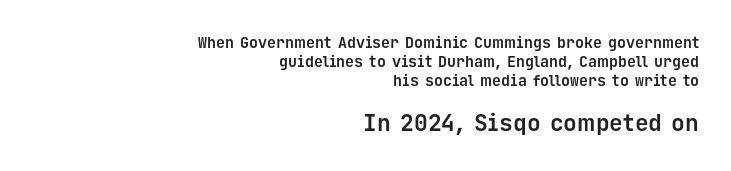
{"italic": "no", "bold": "yes", "underline": "no", "align": "right", "line_spacing": "normal", "line_spacing_ratio": 1.26, "letter_spacing": "normal", "letter_spacing_em": 0.0, "larger_block": "second", "size_ratio": 1.53, "glyph_px": 23}
